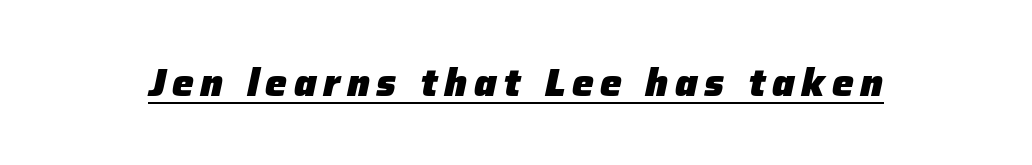
The image shows 39 px heavy type, italic (leaning right); set underlined; low stroke contrast and a medium x-height.
